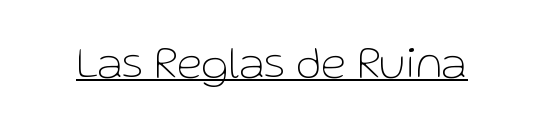
Q: Is the text bold? A: No.
Q: Is the text italic (slanted)? A: No, it is upright.
Q: Is the typeface a serif or a sans-serif typeface? A: Sans-serif.
Q: Is the text underlined? A: Yes.
Q: Is the spacing between letters normal or unusually wide? A: Normal.
Q: Width (condensed, normal, or wide)? A: Normal.
Q: Stroke contrast? A: Low.
Q: x-height? A: Medium.
Q: Monospaced? A: No.
